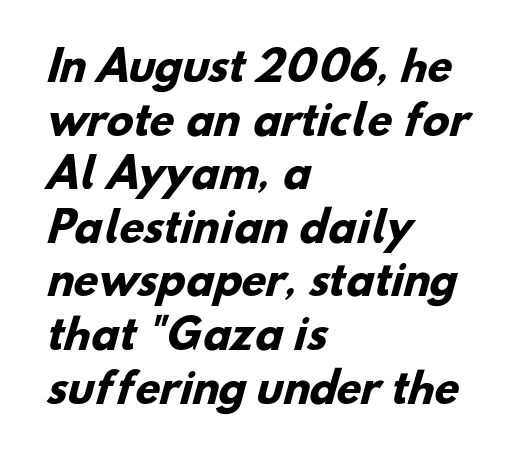
{"serif": "no", "bold": "yes", "weight": "heavy", "width": "normal", "stroke_contrast": "low", "x_height": "small", "monospaced": "no", "underline": "no", "align": "left", "line_spacing": "normal", "line_spacing_ratio": 1.34, "letter_spacing": "normal", "letter_spacing_em": 0.0, "glyph_px": 40}
